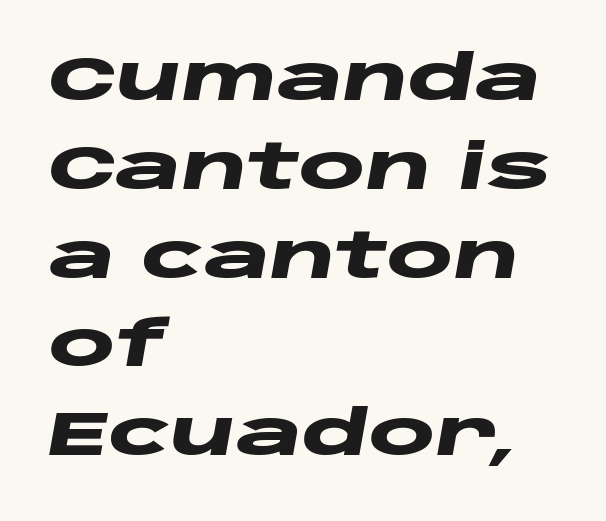
The image shows 63 px heavy, wide type, italic (leaning right); set left-aligned, normal line spacing (1.41x), normal letter spacing, not underlined; low stroke contrast and a large x-height.
